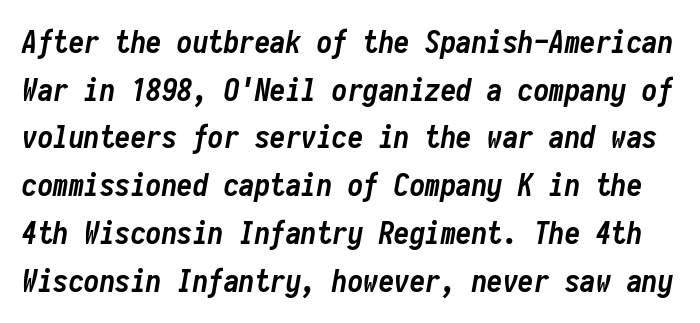
This is heavy type, rendered in bold. The face used here is monospaced, like something from a code editor. Yep, that's italic — everything's leaning. A typesetter would call this leading conventional body-copy spacing.
